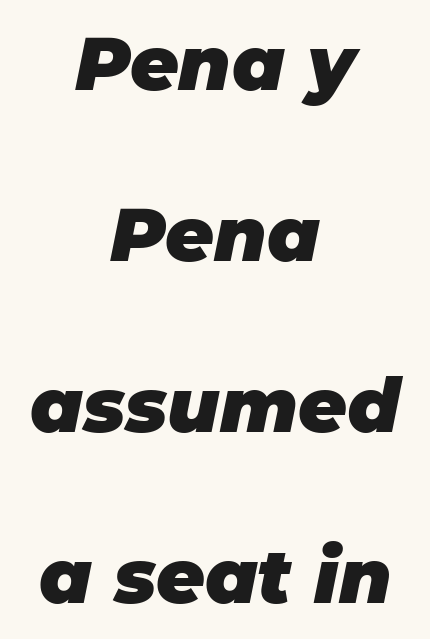
The image shows 75 px heavy type, italic (leaning right); set centered, loose line spacing (2.28x), normal letter spacing, not underlined; low stroke contrast and a large x-height.
